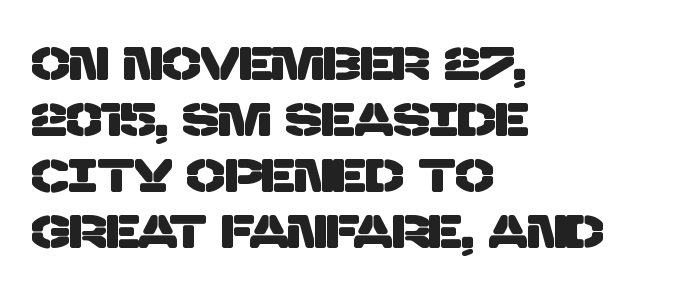
Is this a sans? Yes — the strokes have no serifs. Which margin do the lines hug? The left one — the right edge is uneven. What stands out about the letter spacing? Nothing — it is the standard amount. Each letter keeps its own natural width here, so spacing adapts to shape.
